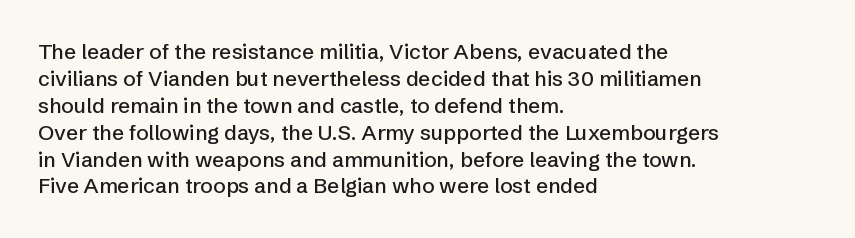
Q: Is the text italic (slanted)? A: No, it is upright.
Q: Is the text underlined? A: No.
Q: How is the paragraph aligned? A: Left-aligned.
Q: Is the spacing between letters normal or unusually wide? A: Normal.
Q: Is the spacing between lines tight, normal or loose? A: Normal.
